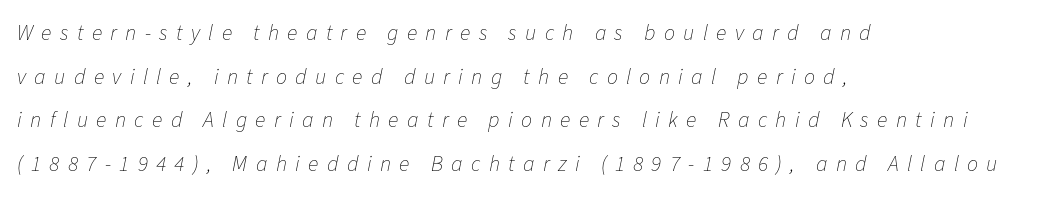
Q: Is the text bold? A: No.
Q: Is the text italic (slanted)? A: Yes, it leans right by about 11 degrees.
Q: Is the text underlined? A: No.
Q: How is the paragraph aligned? A: Left-aligned.
Q: Is the spacing between letters normal or unusually wide? A: Unusually wide.
Q: Is the spacing between lines tight, normal or loose? A: Loose.
